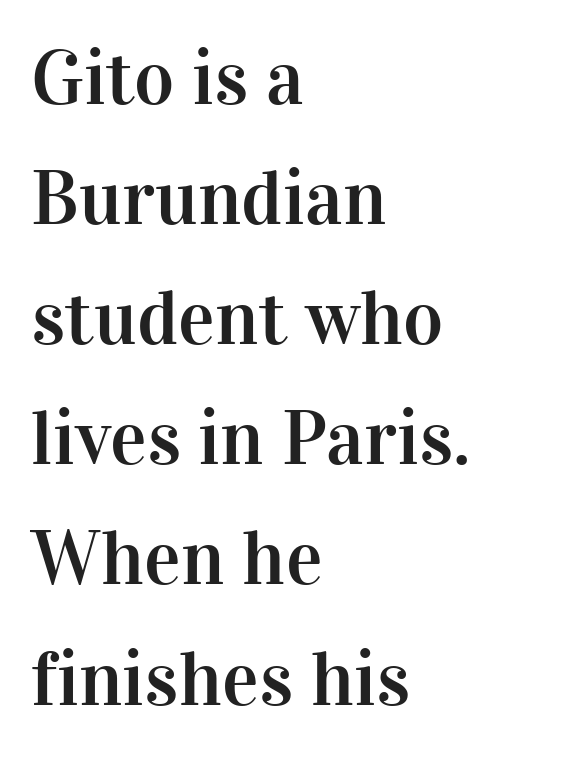
The image shows 77 px serif type, upright; set left-aligned, normal line spacing (1.56x), normal letter spacing, not underlined; high stroke contrast and a medium x-height.
